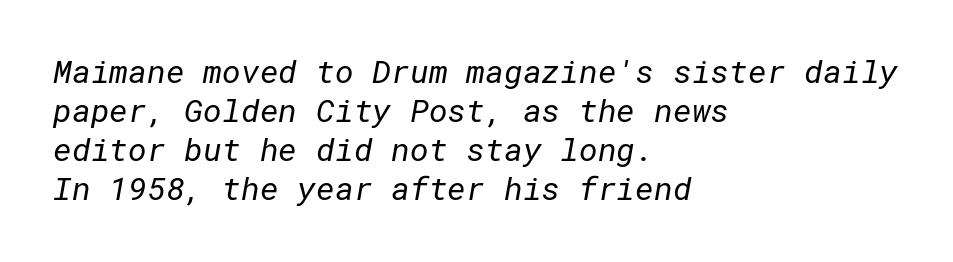
Observe the ordinary spacing: letters are neighbours, not strangers. Rule under the text: the space is simply empty. The text block is weighted toward the left margin, trailing off unevenly rightward. A typesetter would label this face a sans. The face looks like a standard text weight, possibly lighter.
